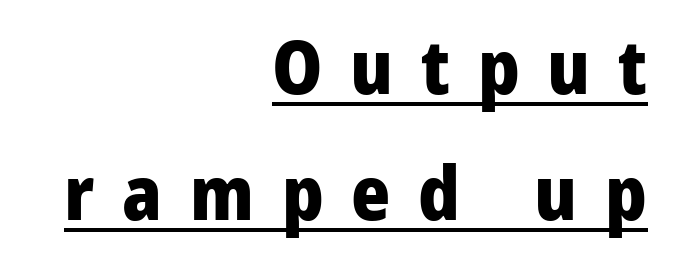
Leading: standard. Posture: upright roman. Between one letter and the next there's a generous, obvious gap. Visually the block forms a straight wall on the right and a jagged coastline on the left.
